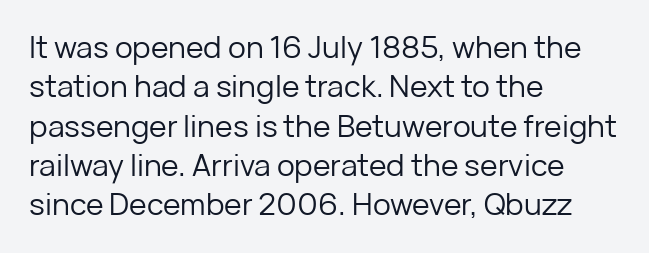
{"serif": "no", "italic": "no", "bold": "no", "weight": "regular", "width": "normal", "stroke_contrast": "low", "x_height": "medium", "monospaced": "no", "underline": "no", "align": "left", "line_spacing": "normal", "line_spacing_ratio": 1.31, "letter_spacing": "normal", "letter_spacing_em": 0.0, "glyph_px": 30}
